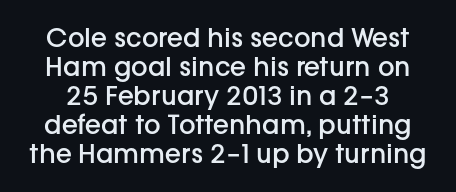
Q: Is the text bold? A: Semi-bold.
Q: Is the text italic (slanted)? A: No, it is upright.
Q: Is the text underlined? A: No.
Q: Is the spacing between letters normal or unusually wide? A: Normal.
Q: Is the spacing between lines tight, normal or loose? A: Tight.
